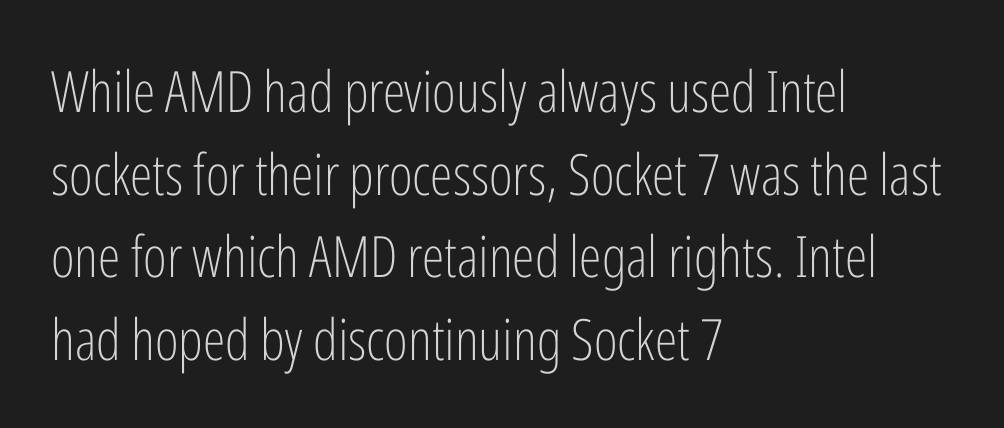
{"serif": "no", "italic": "no", "bold": "no", "weight": "light", "width": "condensed", "stroke_contrast": "low", "x_height": "medium", "monospaced": "no", "underline": "no", "align": "left", "line_spacing": "normal", "line_spacing_ratio": 1.45, "letter_spacing": "normal", "letter_spacing_em": 0.0, "glyph_px": 57}
